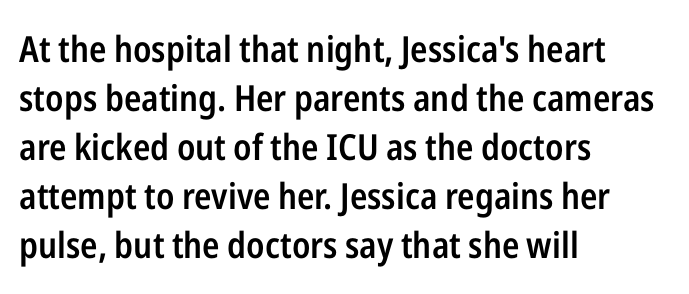
The space beneath each line is pristine and unruled. Caption: multi-line text, flush left, ragged right. The line-height multiplier appears to be the usual default. This sample uses plain, unmodified letter spacing. Italic: no, the glyphs are upright roman.
